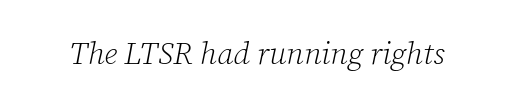
{"serif": "yes", "italic": "yes", "lean": "right", "slant_degrees": 12, "bold": "no", "weight": "light", "width": "normal", "stroke_contrast": "low", "x_height": "medium", "monospaced": "no", "underline": "no", "letter_spacing": "normal", "letter_spacing_em": 0.0, "glyph_px": 31}
